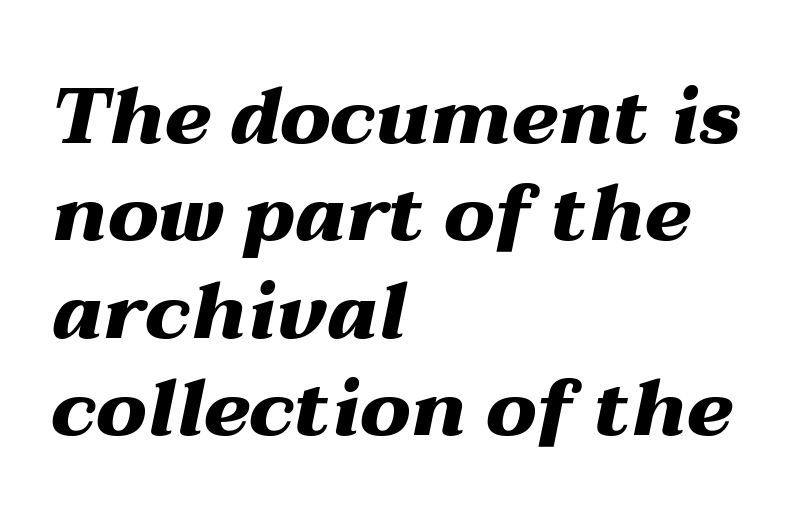
The image shows 78 px heavy, wide type, italic (leaning right); set left-aligned, normal line spacing (1.25x), normal letter spacing, not underlined; medium stroke contrast and a medium x-height.
